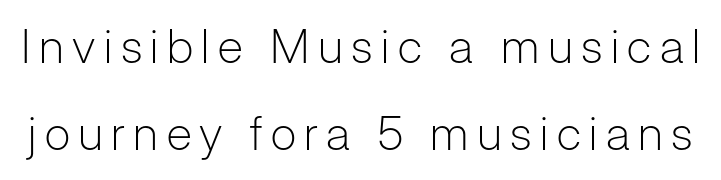
The image shows 47 px light sans-serif type, upright; set line spacing 1.86x, not underlined; low stroke contrast and a medium x-height.
